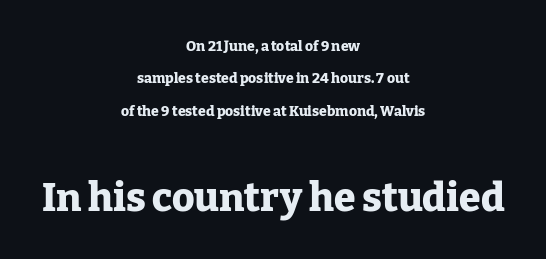
Q: Is the text bold? A: Yes.
Q: Is the text italic (slanted)? A: No, it is upright.
Q: Is the typeface a serif or a sans-serif typeface? A: Serif.
Q: Is the text underlined? A: No.
Q: How is the paragraph aligned? A: Centered.
Q: Is the spacing between letters normal or unusually wide? A: Normal.
Q: Is the spacing between lines tight, normal or loose? A: Loose.
Q: Which block of text is set in a larger size, the first (top) or the second (bottom)? A: The second (bottom) one.
Q: Width (condensed, normal, or wide)? A: Normal.
Q: Stroke contrast? A: Low.
Q: x-height? A: Medium.
Q: Monospaced? A: No.
